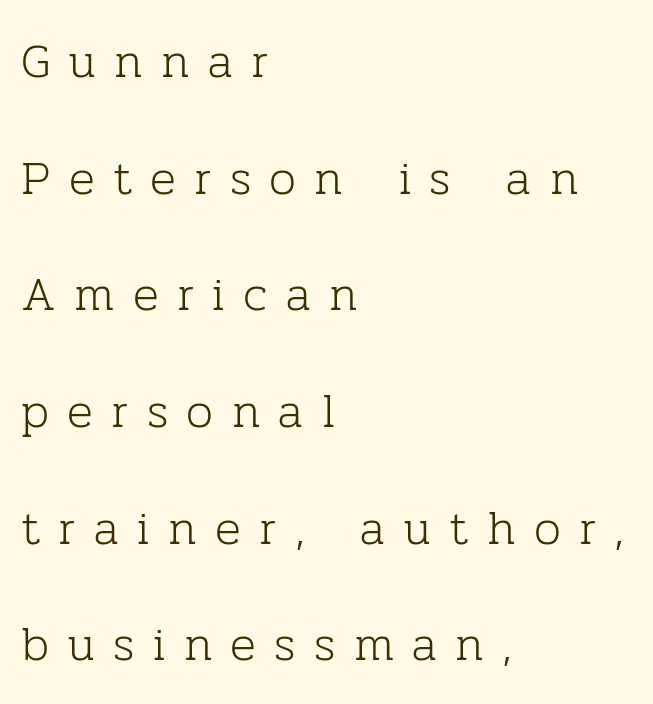
Q: Is the text bold? A: No.
Q: Is the text italic (slanted)? A: No, it is upright.
Q: Is the typeface a serif or a sans-serif typeface? A: Serif.
Q: Is the text underlined? A: No.
Q: How is the paragraph aligned? A: Left-aligned.
Q: Is the spacing between letters normal or unusually wide? A: Unusually wide.
Q: Is the spacing between lines tight, normal or loose? A: Loose.
Q: Width (condensed, normal, or wide)? A: Normal.
Q: Stroke contrast? A: Low.
Q: x-height? A: Medium.
Q: Monospaced? A: No.
